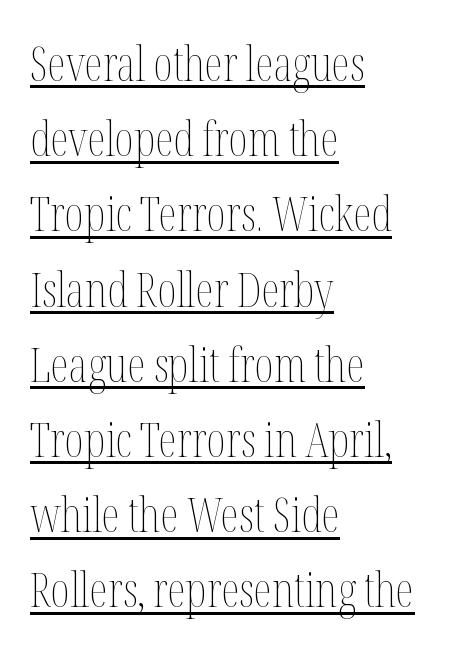
The lines in this sample share a left origin and differ only in where they stop. Inter-character spacing is left at the font's built-in metrics. Here the designer chose a conventional face with non-uniform glyph widths. The string is rendered with underlining switched on. Horizontal bands of white between lines are of average thickness. This is the regular roman posture of the typeface.
